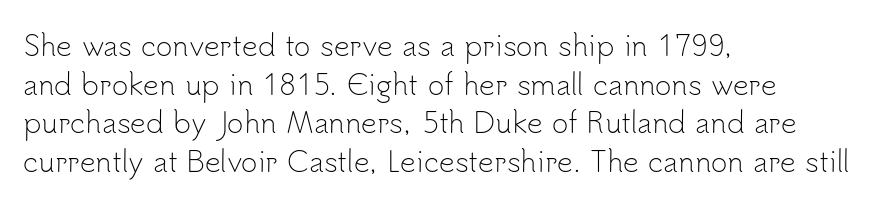
No extra tracking has been applied to these lines. If you drew a ruler down the left edge, every line would touch it. Honestly, the row spacing looks completely unremarkable. Are there feet on the stems? There aren't — it's a sans. This reads as an unemphasized weight, regular at the heaviest. Here the designer chose a conventional face with non-uniform glyph widths.
